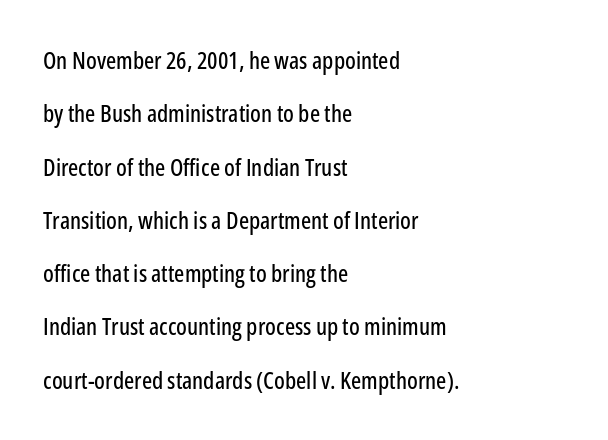
Q: Is the text italic (slanted)? A: No, it is upright.
Q: Is the text underlined? A: No.
Q: How is the paragraph aligned? A: Left-aligned.
Q: Is the spacing between letters normal or unusually wide? A: Normal.
Q: Is the spacing between lines tight, normal or loose? A: Loose.
